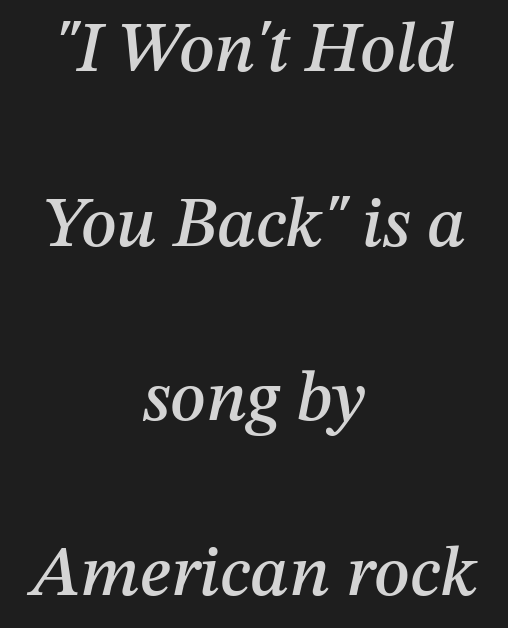
The image shows 71 px text type, italic (leaning right); set centered, loose line spacing (2.46x), normal letter spacing, not underlined; medium stroke contrast and a medium x-height.
